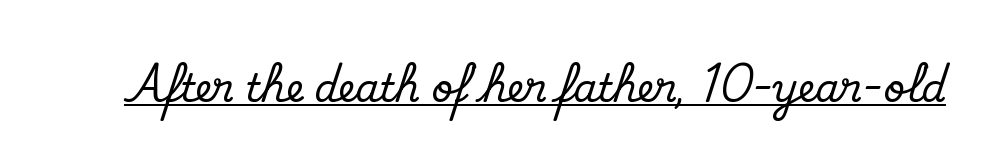
{"serif": "yes", "width": "normal", "stroke_contrast": "medium", "x_height": "small", "monospaced": "no", "underline": "yes", "letter_spacing": "normal", "letter_spacing_em": 0.0, "glyph_px": 38}
